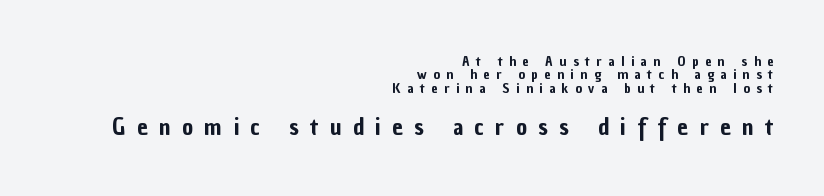
{"italic": "no", "underline": "no", "align": "right", "line_spacing": "tight", "line_spacing_ratio": 0.95, "letter_spacing": "wide", "letter_spacing_em": 0.47, "larger_block": "second", "size_ratio": 1.71, "glyph_px": 24}
